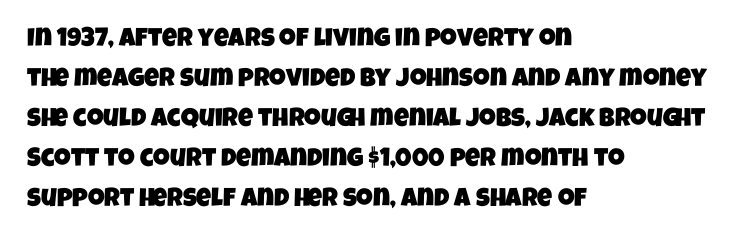
{"underline": "no", "align": "left", "line_spacing": "normal", "line_spacing_ratio": 1.54, "letter_spacing": "normal", "letter_spacing_em": 0.0, "glyph_px": 26}
